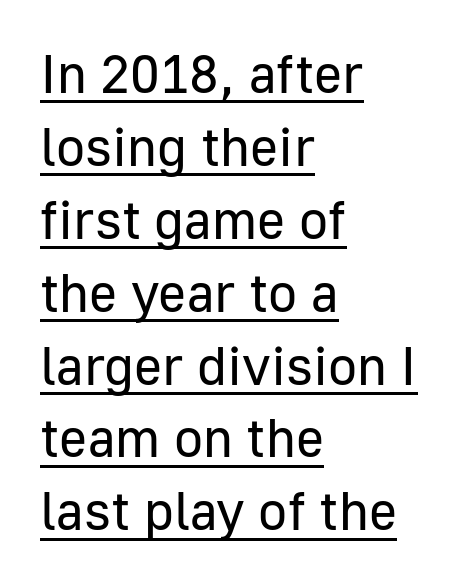
Q: Is the text bold? A: No.
Q: Is the text italic (slanted)? A: No, it is upright.
Q: Is the typeface a serif or a sans-serif typeface? A: Sans-serif.
Q: Is the text underlined? A: Yes.
Q: How is the paragraph aligned? A: Left-aligned.
Q: Is the spacing between letters normal or unusually wide? A: Normal.
Q: Is the spacing between lines tight, normal or loose? A: Normal.
Q: Width (condensed, normal, or wide)? A: Normal.
Q: Stroke contrast? A: Low.
Q: x-height? A: Medium.
Q: Monospaced? A: No.
